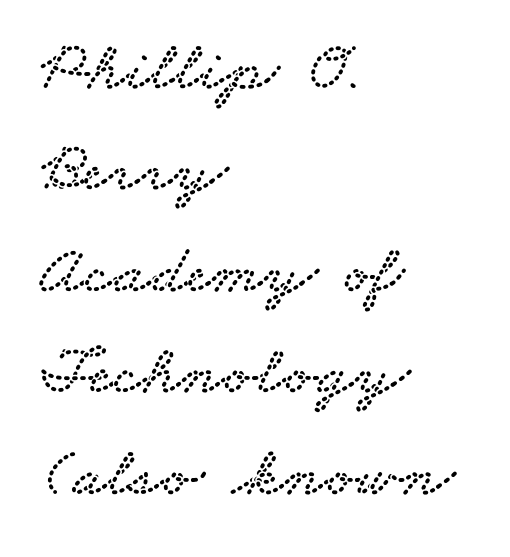
Q: Is the text underlined? A: No.
Q: How is the paragraph aligned? A: Left-aligned.
Q: Is the spacing between letters normal or unusually wide? A: Normal.
Q: Is the spacing between lines tight, normal or loose? A: Normal.
Q: Width (condensed, normal, or wide)? A: Wide.
Q: Stroke contrast? A: Low.
Q: x-height? A: Small.
Q: Monospaced? A: No.
